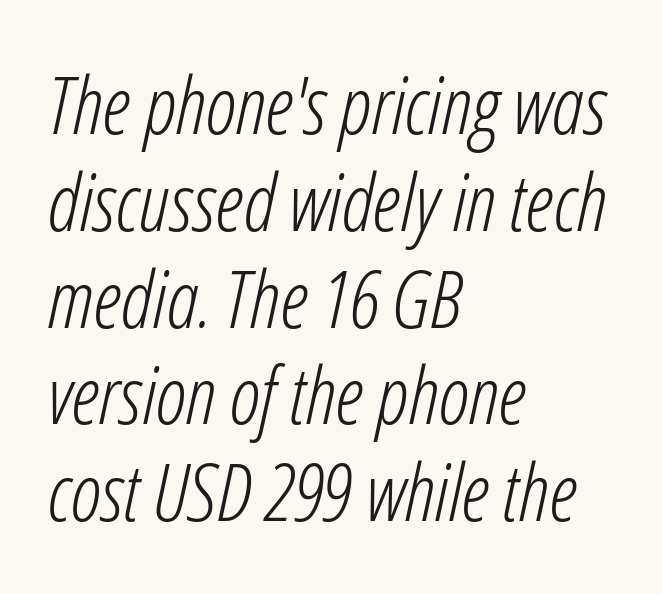
The image shows 80 px light, condensed type, italic (leaning right); set left-aligned, line spacing 1.21x, normal letter spacing, not underlined; low stroke contrast and a medium x-height.
